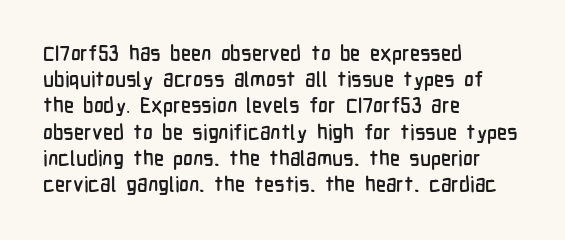
The image shows 21 px text type, upright; set left-aligned, normal line spacing (1.25x), normal letter spacing, not underlined.
